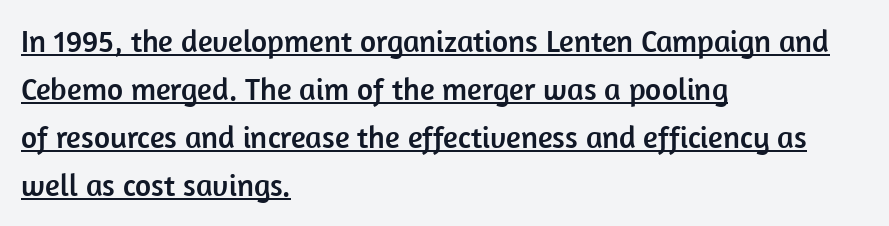
Left-aligned paragraph, ragged on the right. Each word holds together tightly as a unit, with standard inter-letter gaps. Ordinary non-slanted type is in use. You can see a thin bar hugging the bottom of the glyphs. Vertically, the passage feels balanced, rows spaced as you'd expect. Nothing sits at the stroke ends, so this counts as sans-serif.
